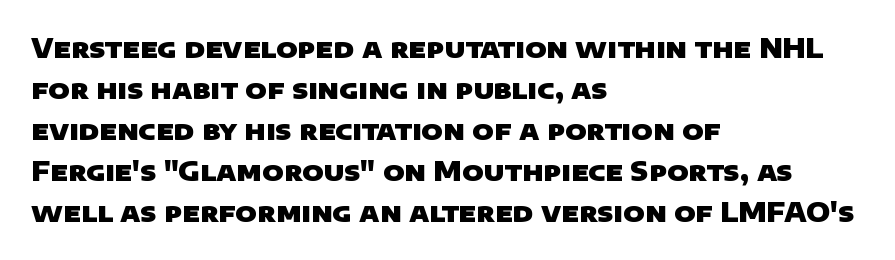
The image shows 26 px bold type; set left-aligned, normal line spacing (1.58x), normal letter spacing, not underlined.
